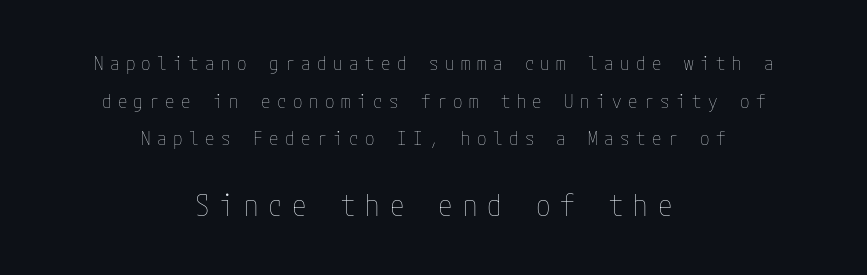
The image shows 29 px thin, condensed type, upright; set centered, loose line spacing (1.98x), unusually wide letter spacing (+0.34 em), not underlined; the second (bottom) block is 1.53x larger; low stroke contrast and a medium x-height.
